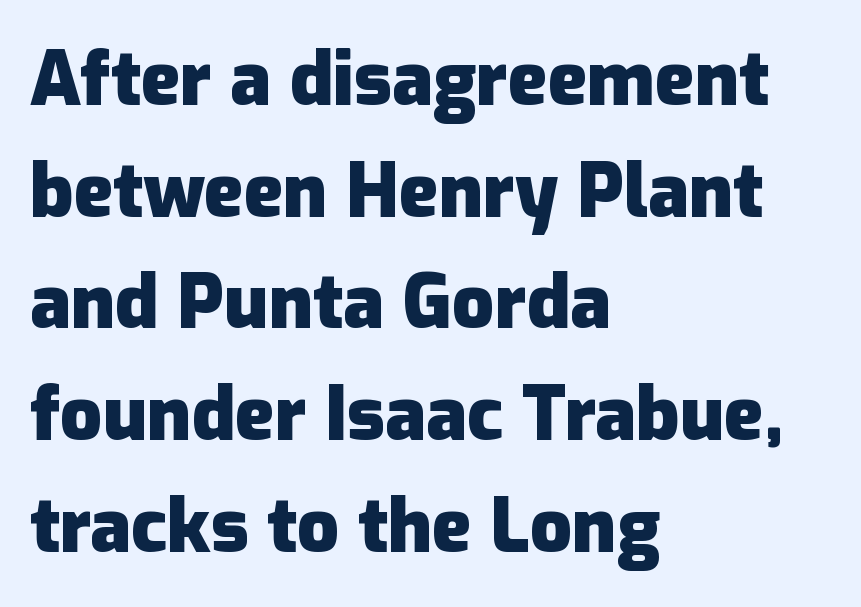
{"serif": "no", "italic": "no", "bold": "yes", "weight": "heavy", "width": "normal", "stroke_contrast": "low", "x_height": "medium", "monospaced": "no", "underline": "no", "align": "left", "line_spacing": "normal", "line_spacing_ratio": 1.51, "letter_spacing": "normal", "letter_spacing_em": 0.0, "glyph_px": 74}
